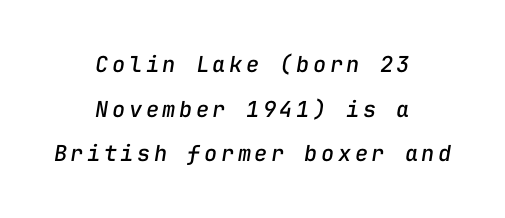
Q: Is the text italic (slanted)? A: Yes, it leans right by about 9 degrees.
Q: Is the text underlined? A: No.
Q: How is the paragraph aligned? A: Centered.
Q: Is the spacing between lines tight, normal or loose? A: Loose.
